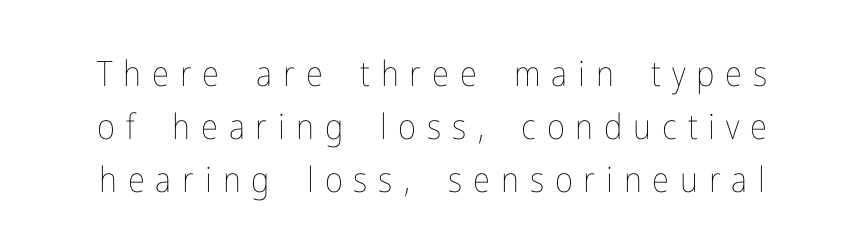
Q: Is the text bold? A: No.
Q: Is the text italic (slanted)? A: No, it is upright.
Q: Is the text underlined? A: No.
Q: Is the spacing between letters normal or unusually wide? A: Unusually wide.
Q: Is the spacing between lines tight, normal or loose? A: Normal.
Q: Width (condensed, normal, or wide)? A: Condensed.
Q: Stroke contrast? A: Low.
Q: x-height? A: Medium.
Q: Monospaced? A: No.
